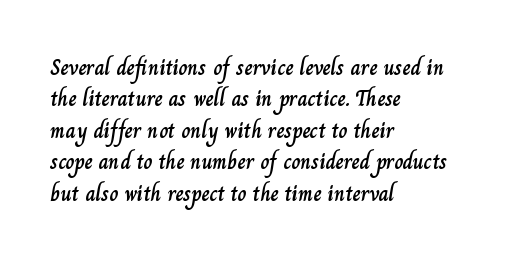
Q: Is the text italic (slanted)? A: Yes.
Q: Is the text underlined? A: No.
Q: How is the paragraph aligned? A: Left-aligned.
Q: Is the spacing between letters normal or unusually wide? A: Normal.
Q: Is the spacing between lines tight, normal or loose? A: Normal.
